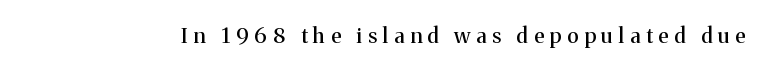
Q: Is the text italic (slanted)? A: No, it is upright.
Q: Is the text underlined? A: No.
Q: Is the spacing between letters normal or unusually wide? A: Unusually wide.
